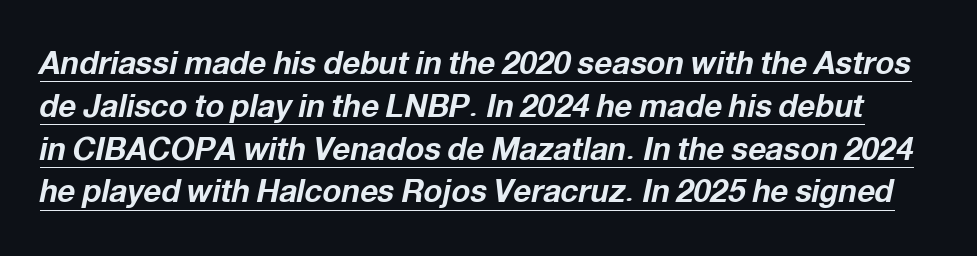
{"italic": "yes", "lean": "right", "slant_degrees": 12, "bold": "yes", "weight": "bold", "width": "normal", "stroke_contrast": "low", "x_height": "medium", "monospaced": "no", "underline": "yes", "line_spacing": "normal", "line_spacing_ratio": 1.38, "letter_spacing": "normal", "letter_spacing_em": 0.0, "glyph_px": 31}
